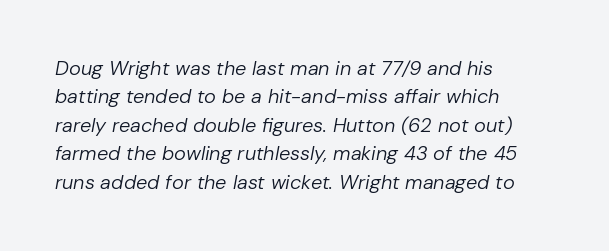
The image shows 20 px text type, italic (leaning right); set left-aligned, normal line spacing (1.42x), normal letter spacing, not underlined.
